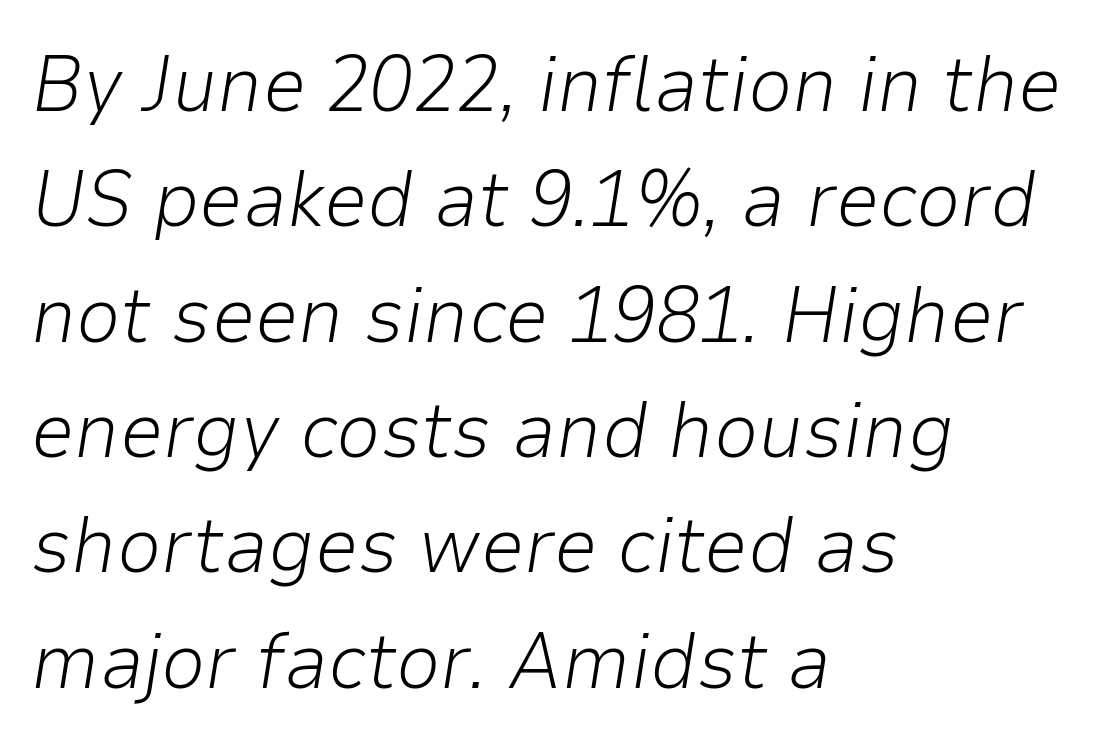
The image shows 79 px light type, italic (leaning right); set left-aligned, normal line spacing (1.46x), normal letter spacing, not underlined; low stroke contrast and a medium x-height.
